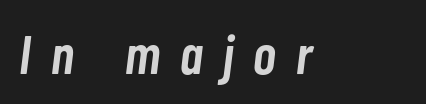
{"italic": "yes", "lean": "right", "slant_degrees": 7, "bold": "semi", "weight": "semibold", "width": "condensed", "stroke_contrast": "low", "x_height": "medium", "monospaced": "no", "underline": "no", "letter_spacing": "wide", "letter_spacing_em": 0.37, "glyph_px": 55}
